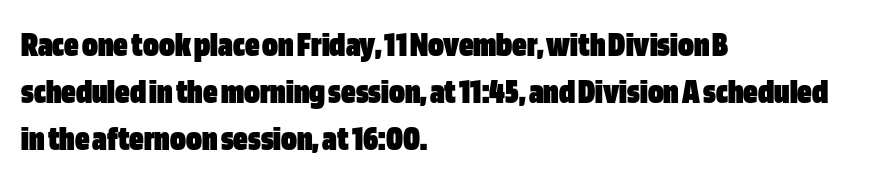
The image shows 36 px heavy, condensed sans-serif type, upright; set left-aligned, normal line spacing (1.3x), normal letter spacing, not underlined; low stroke contrast and a large x-height.
